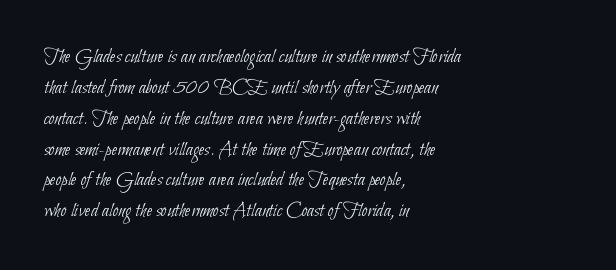
Q: Is the text bold? A: No.
Q: Is the text underlined? A: No.
Q: How is the paragraph aligned? A: Left-aligned.
Q: Is the spacing between letters normal or unusually wide? A: Normal.
Q: Is the spacing between lines tight, normal or loose? A: Normal.
